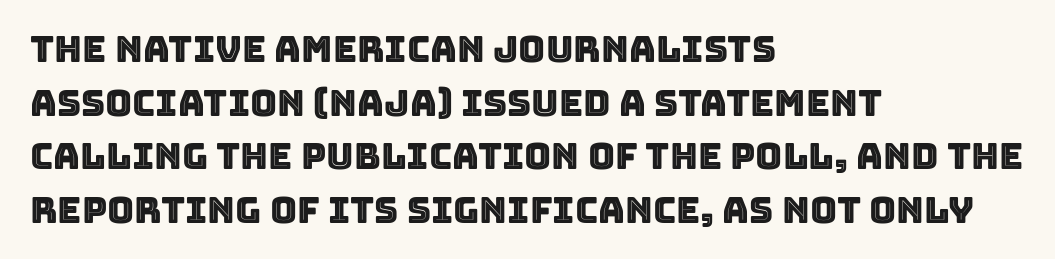
{"italic": "no", "width": "normal", "x_height": "large", "monospaced": "no", "underline": "no", "align": "left", "line_spacing": "normal", "line_spacing_ratio": 1.45, "letter_spacing": "normal", "letter_spacing_em": 0.0, "glyph_px": 37}
